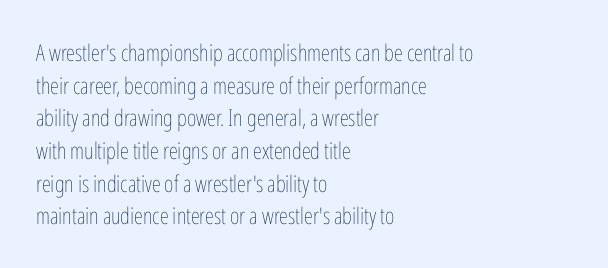
The image shows 23 px text type, upright; set left-aligned, normal line spacing (1.42x), normal letter spacing, not underlined.
